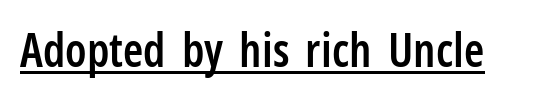
The image shows 46 px semibold, condensed sans-serif type, upright; set normal letter spacing, underlined; low stroke contrast and a medium x-height.
